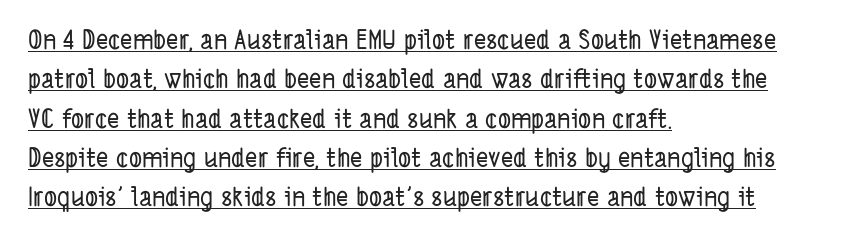
{"underline": "yes", "align": "left", "line_spacing": "normal", "line_spacing_ratio": 1.51, "letter_spacing": "normal", "letter_spacing_em": 0.0, "glyph_px": 26}
